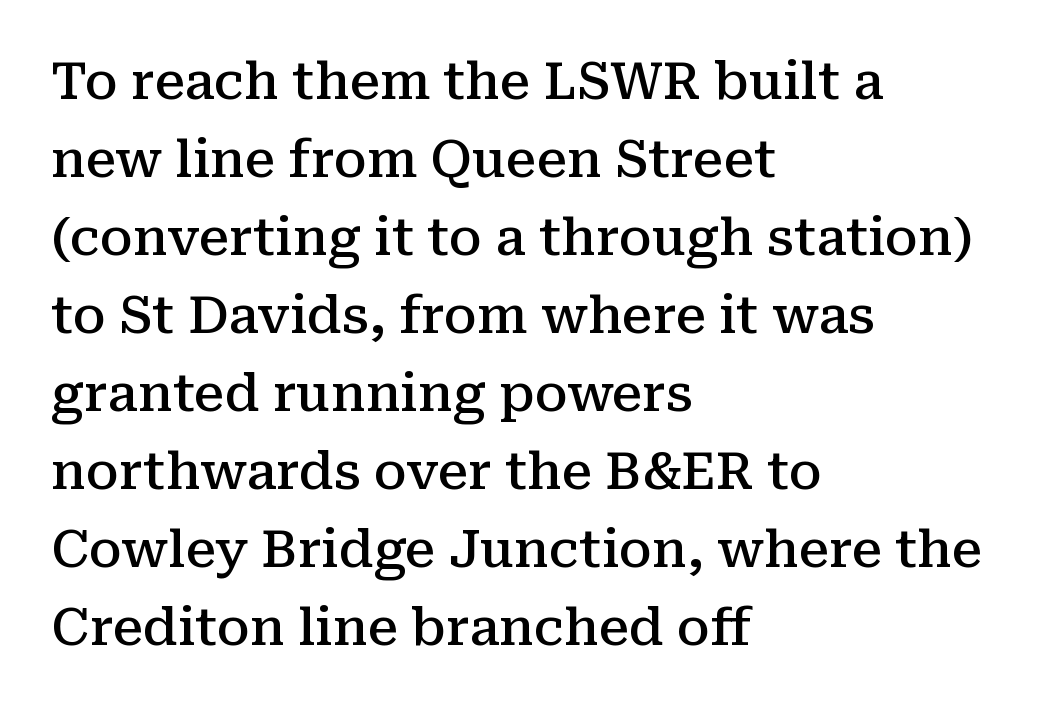
{"serif": "yes", "italic": "no", "bold": "semi", "weight": "semibold", "width": "normal", "stroke_contrast": "medium", "x_height": "medium", "monospaced": "no", "underline": "no", "align": "left", "line_spacing": "normal", "line_spacing_ratio": 1.53, "letter_spacing": "normal", "letter_spacing_em": 0.0, "glyph_px": 51}
